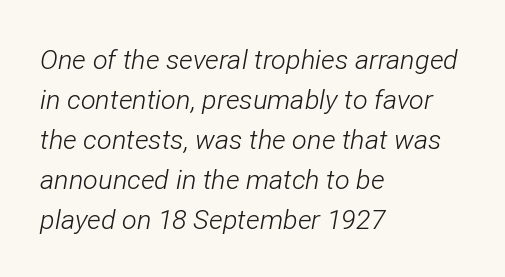
Tracking value appears to be zero — textbook default spacing. No letter is thick-stroked: the sample isn't bold. The passage shown leans; its letterforms are oblique. Every row of glyphs begins at an identical x-position on the left.
